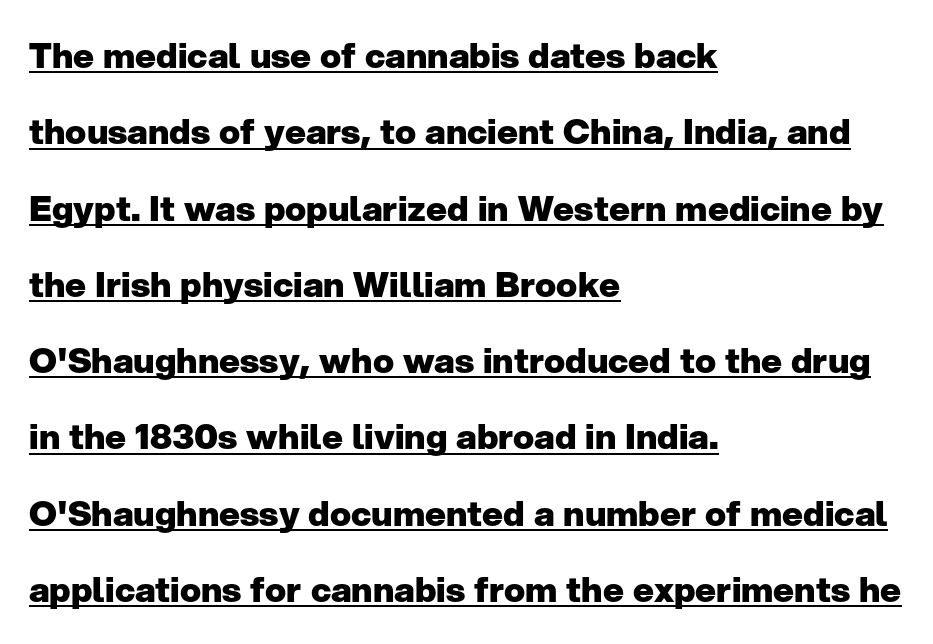
Q: Is the text bold? A: Yes.
Q: Is the text italic (slanted)? A: No, it is upright.
Q: Is the typeface a serif or a sans-serif typeface? A: Sans-serif.
Q: Is the text underlined? A: Yes.
Q: How is the paragraph aligned? A: Left-aligned.
Q: Is the spacing between letters normal or unusually wide? A: Normal.
Q: Is the spacing between lines tight, normal or loose? A: Loose.
Q: Width (condensed, normal, or wide)? A: Normal.
Q: Stroke contrast? A: Low.
Q: x-height? A: Medium.
Q: Monospaced? A: No.
